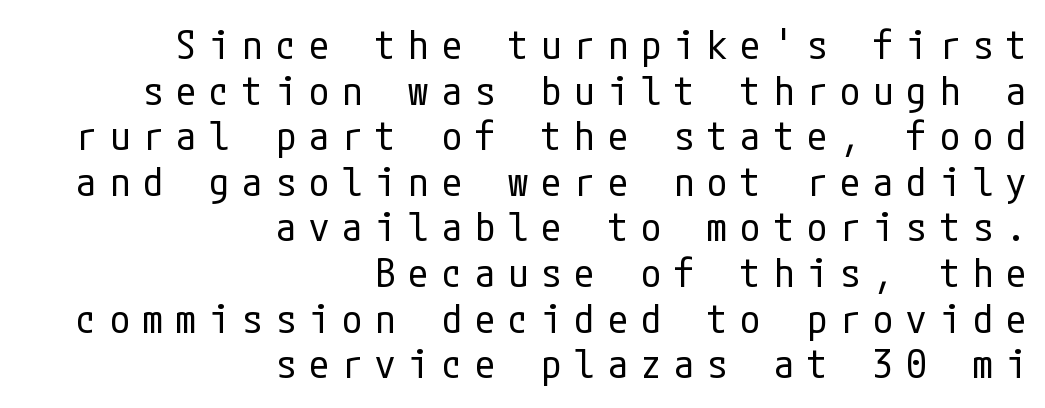
Q: Is the text bold? A: No.
Q: Is the text italic (slanted)? A: No, it is upright.
Q: Is the typeface a serif or a sans-serif typeface? A: Sans-serif.
Q: Is the text underlined? A: No.
Q: How is the paragraph aligned? A: Right-aligned.
Q: Is the spacing between letters normal or unusually wide? A: Unusually wide.
Q: Is the spacing between lines tight, normal or loose? A: Tight.
Q: Width (condensed, normal, or wide)? A: Condensed.
Q: Stroke contrast? A: Low.
Q: x-height? A: Medium.
